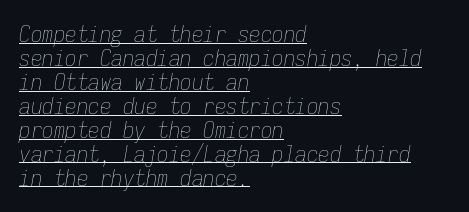
Q: Is the text bold? A: No.
Q: Is the text italic (slanted)? A: Yes, it leans right by about 9 degrees.
Q: Is the text underlined? A: Yes.
Q: How is the paragraph aligned? A: Left-aligned.
Q: Is the spacing between letters normal or unusually wide? A: Normal.
Q: Is the spacing between lines tight, normal or loose? A: Tight.
